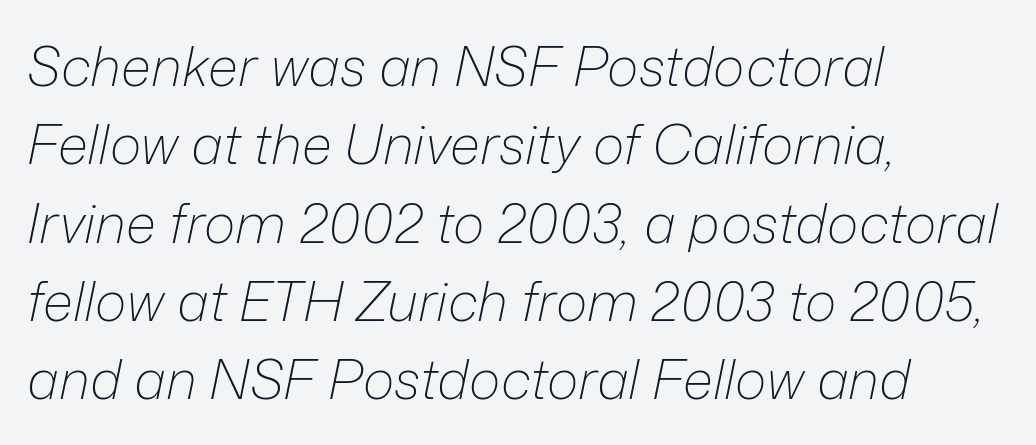
{"italic": "yes", "lean": "right", "slant_degrees": 12, "bold": "no", "weight": "light", "width": "normal", "stroke_contrast": "low", "x_height": "medium", "monospaced": "no", "underline": "no", "align": "left", "line_spacing": "normal", "line_spacing_ratio": 1.45, "letter_spacing": "normal", "letter_spacing_em": 0.0, "glyph_px": 54}
